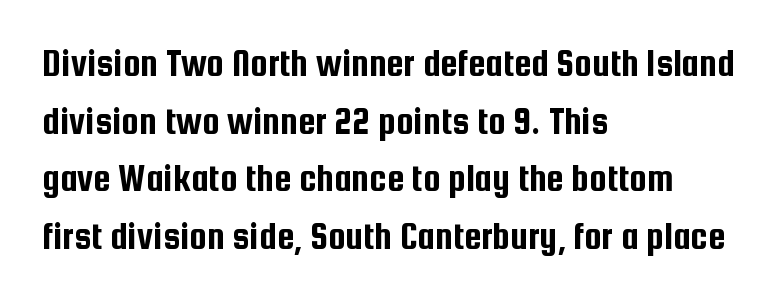
Nope, no serifs anywhere on these letters. The passage shown is typed in a proportional face where columns would drift. The ragged edge is on the right, which tells us the setting is flush left. Posture: straight, roman, zero tilt.
